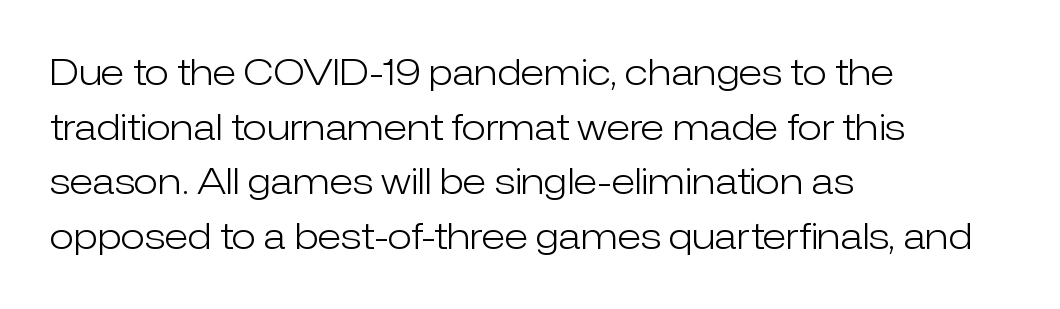
The passage shown is typed in a proportional face where columns would drift. Posture: upright roman. Check where the strokes stop: nothing finishes them off — pure sans. Tracking value appears to be zero — textbook default spacing. Lines of text with bare space underneath. Summary of weight: not heavy and not bold.
